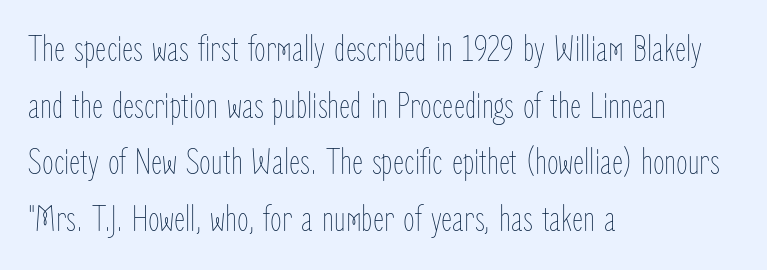
The image shows 38 px thin, condensed type, upright; set left-aligned, normal line spacing (1.49x), normal letter spacing, not underlined; low stroke contrast and a medium x-height.
